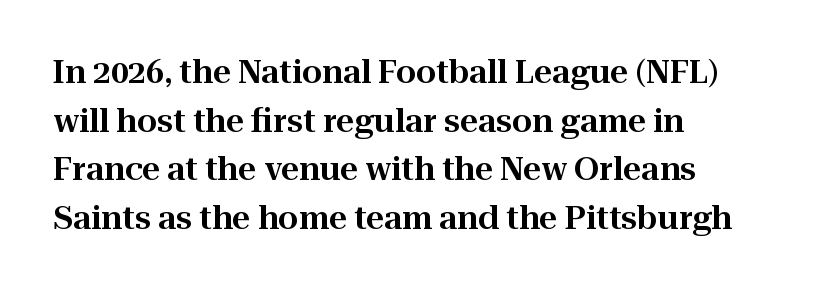
The passage shown is typed in a proportional face where columns would drift. Posture: vertical. Compared with typical paragraphs, the rows here are spaced about the same. Are there feet on the stems? There are — it's a serif. Underlining? Definitely not there.
